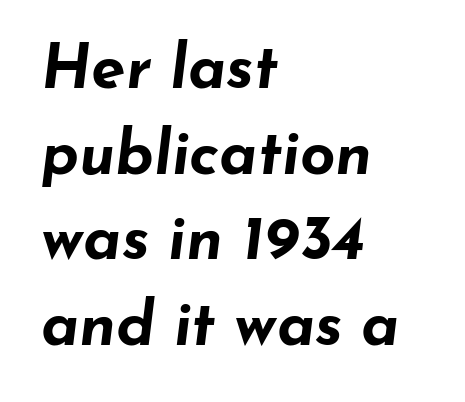
Q: Is the text bold? A: Yes.
Q: Is the text italic (slanted)? A: Yes, it leans right by about 7 degrees.
Q: Is the text underlined? A: No.
Q: How is the paragraph aligned? A: Left-aligned.
Q: Is the spacing between letters normal or unusually wide? A: Normal.
Q: Is the spacing between lines tight, normal or loose? A: Normal.
Q: Width (condensed, normal, or wide)? A: Wide.
Q: Stroke contrast? A: Low.
Q: x-height? A: Small.
Q: Monospaced? A: No.
